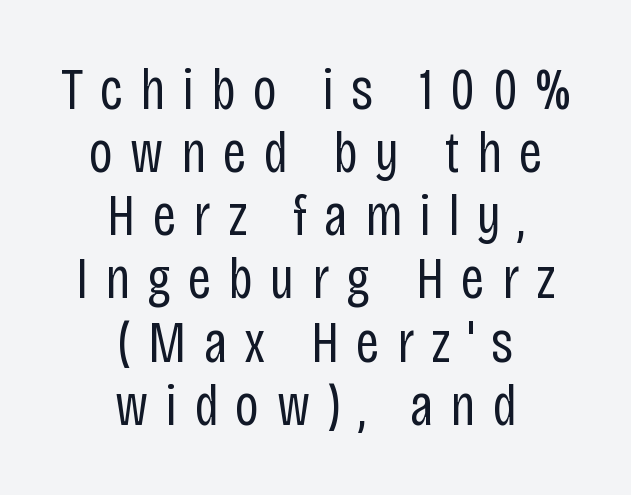
Q: Is the text bold? A: No.
Q: Is the text italic (slanted)? A: No, it is upright.
Q: Is the typeface a serif or a sans-serif typeface? A: Sans-serif.
Q: Is the text underlined? A: No.
Q: How is the paragraph aligned? A: Centered.
Q: Is the spacing between letters normal or unusually wide? A: Unusually wide.
Q: Is the spacing between lines tight, normal or loose? A: Tight.
Q: Width (condensed, normal, or wide)? A: Condensed.
Q: Stroke contrast? A: Low.
Q: x-height? A: Large.
Q: Monospaced? A: No.
